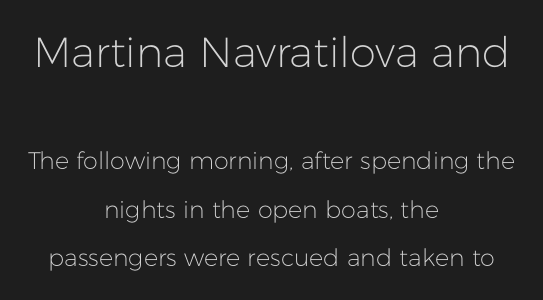
The image shows 42 px light sans-serif type, upright; set centered, loose line spacing (2.03x), normal letter spacing, not underlined; the first (top) block is 1.75x larger; low stroke contrast and a medium x-height.
